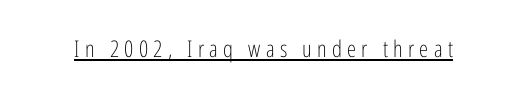
This sample carries an underscore along the baseline area. The rendering inserts visible extra space after every character. Does the lettering tilt? It doesn't — this is upright. Each stroke keeps to a modest, everyday thickness or less.
